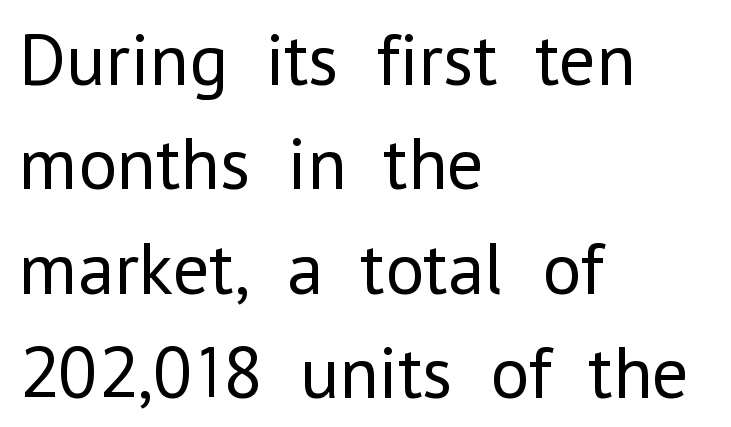
These lines are rendered in a variable-pitch font. The baseline area is clear. Stroke thickness stays within the range of a standard reading face or lighter. The rendering uses a moderate line-height, typical for paragraphs.
